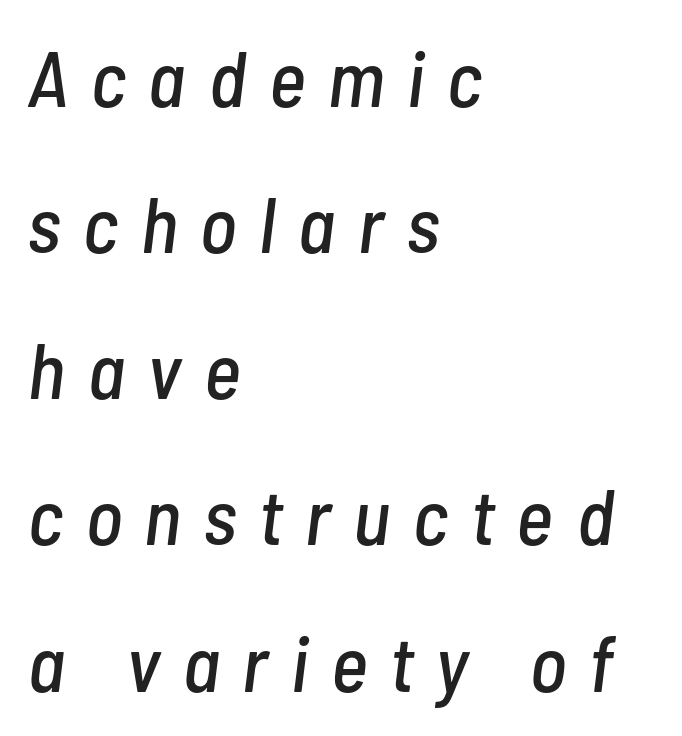
Q: Is the text italic (slanted)? A: Yes, it leans right by about 7 degrees.
Q: Is the text underlined? A: No.
Q: How is the paragraph aligned? A: Left-aligned.
Q: Is the spacing between letters normal or unusually wide? A: Unusually wide.
Q: Width (condensed, normal, or wide)? A: Condensed.
Q: Stroke contrast? A: Low.
Q: x-height? A: Medium.
Q: Monospaced? A: No.
